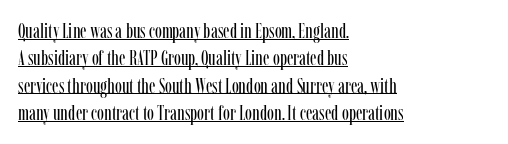
{"italic": "no", "bold": "no", "underline": "yes", "align": "left", "line_spacing": "normal", "line_spacing_ratio": 1.3, "letter_spacing": "normal", "letter_spacing_em": 0.0, "glyph_px": 21}
